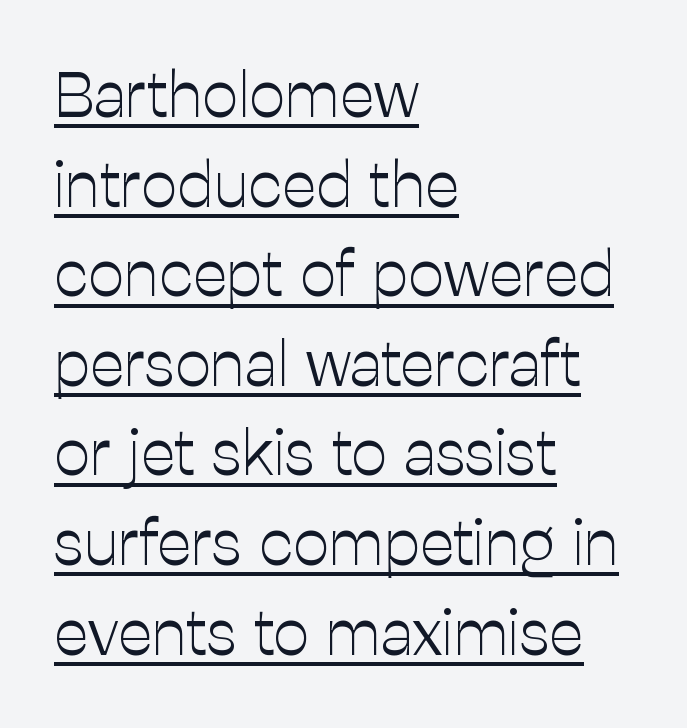
Q: Is the text bold? A: No.
Q: Is the text italic (slanted)? A: No, it is upright.
Q: Is the typeface a serif or a sans-serif typeface? A: Sans-serif.
Q: Is the text underlined? A: Yes.
Q: How is the paragraph aligned? A: Left-aligned.
Q: Is the spacing between letters normal or unusually wide? A: Normal.
Q: Is the spacing between lines tight, normal or loose? A: Normal.
Q: Width (condensed, normal, or wide)? A: Normal.
Q: Stroke contrast? A: Low.
Q: x-height? A: Medium.
Q: Monospaced? A: No.
